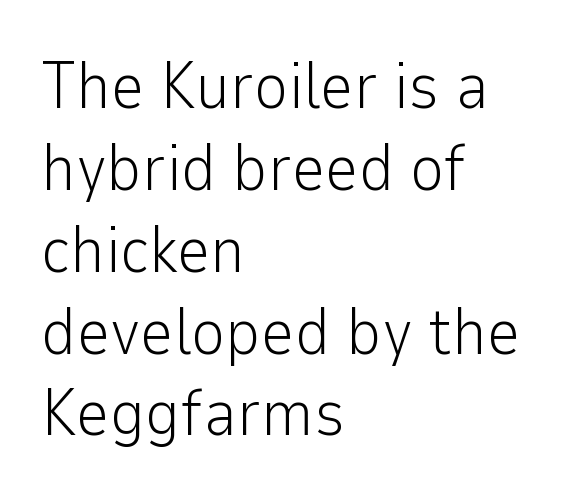
Designer's note — italics off, roman on. The typeface has the unassuming heft of standard copy or less. The paragraph has a hard left edge and a soft right edge. The rendering shows plain stroke endings on the letterforms — a sans-serif design.
